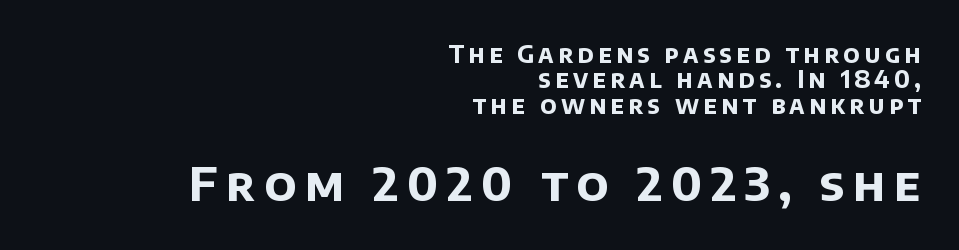
{"serif": "no", "bold": "yes", "weight": "bold", "width": "normal", "stroke_contrast": "low", "x_height": "large", "monospaced": "no", "underline": "no", "align": "right", "line_spacing": "tight", "line_spacing_ratio": 1.06, "larger_block": "second", "size_ratio": 1.96, "glyph_px": 47}
